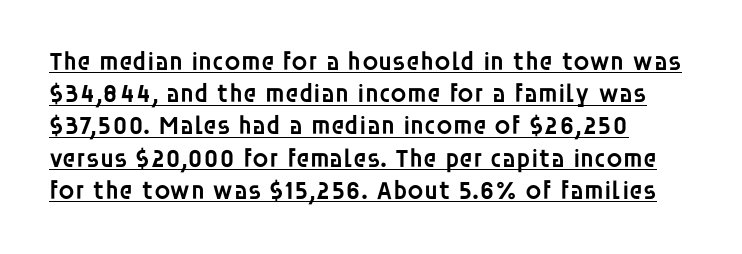
{"italic": "no", "bold": "semi", "underline": "yes", "align": "left", "line_spacing_ratio": 1.24, "letter_spacing": "normal", "letter_spacing_em": 0.0, "glyph_px": 26}
